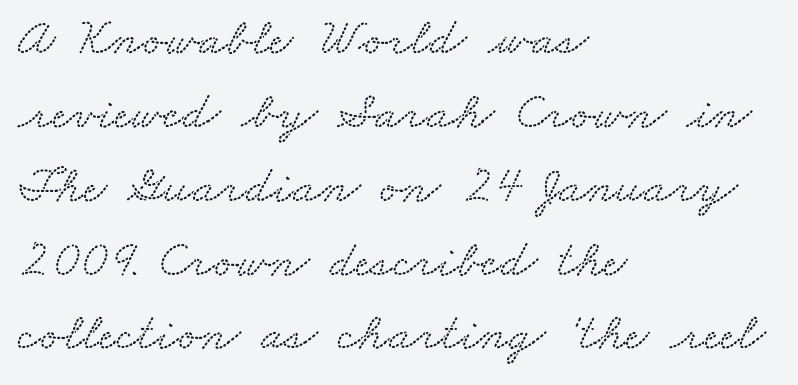
{"serif": "yes", "width": "wide", "stroke_contrast": "medium", "x_height": "small", "monospaced": "no", "underline": "no", "align": "left", "line_spacing": "normal", "line_spacing_ratio": 1.42, "letter_spacing": "normal", "letter_spacing_em": 0.0, "glyph_px": 52}
